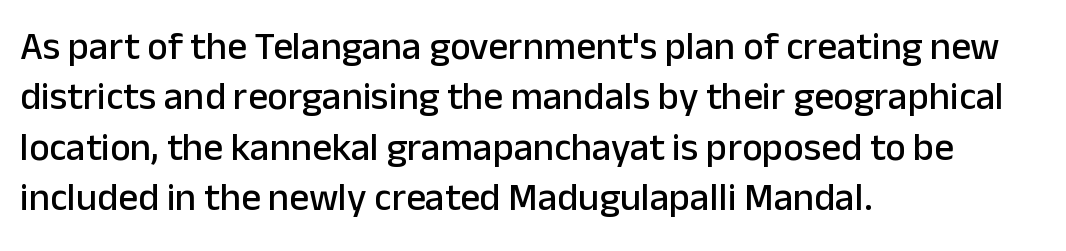
Q: Is the text italic (slanted)? A: No, it is upright.
Q: Is the typeface a serif or a sans-serif typeface? A: Sans-serif.
Q: Is the text underlined? A: No.
Q: How is the paragraph aligned? A: Left-aligned.
Q: Is the spacing between letters normal or unusually wide? A: Normal.
Q: Is the spacing between lines tight, normal or loose? A: Normal.
Q: Width (condensed, normal, or wide)? A: Normal.
Q: Stroke contrast? A: Low.
Q: x-height? A: Medium.
Q: Monospaced? A: No.
